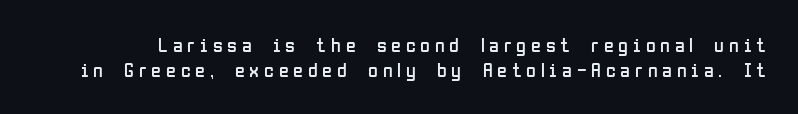
Q: Is the text bold? A: No.
Q: Is the text italic (slanted)? A: No, it is upright.
Q: Is the text underlined? A: No.
Q: Is the spacing between letters normal or unusually wide? A: Unusually wide.
Q: Is the spacing between lines tight, normal or loose? A: Normal.
